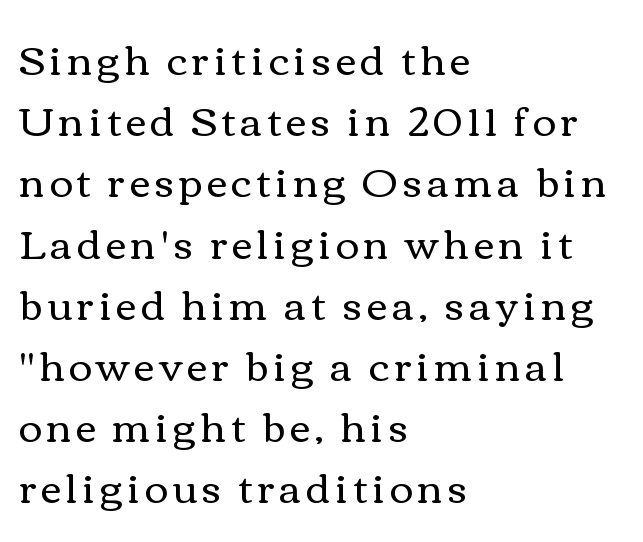
{"italic": "no", "bold": "no", "weight": "regular", "width": "wide", "stroke_contrast": "medium", "x_height": "medium", "monospaced": "no", "underline": "no", "align": "left", "line_spacing": "normal", "line_spacing_ratio": 1.53, "glyph_px": 40}
